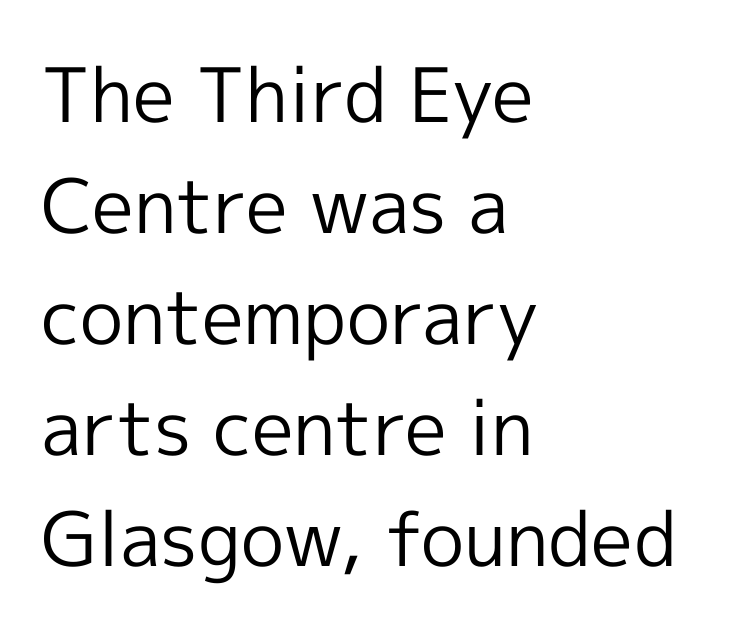
The image shows 75 px regular-weight sans-serif type, upright; set left-aligned, normal line spacing (1.48x), normal letter spacing, not underlined; a medium x-height.
